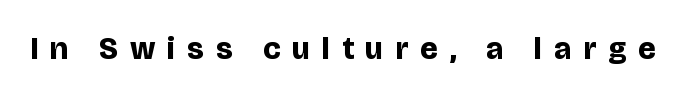
Each row of text sits above clean, open space. Note: no serifs on the glyphs. Look at the tracking — it's clearly loosened, letters drifting apart. Weight: bold. This is the regular roman posture of the typeface. This sample has the flowing, uneven cadence of proportional lettering.
